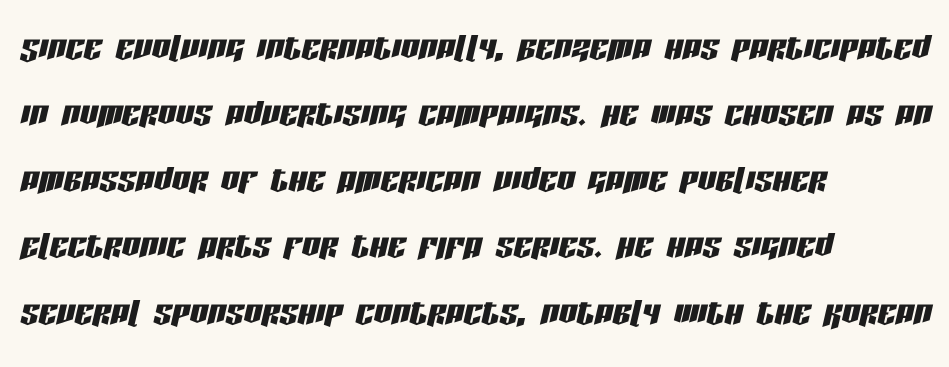
The image shows 45 px condensed type, italic (leaning right); set left-aligned, normal line spacing (1.47x), normal letter spacing, not underlined; low stroke contrast and a large x-height.
